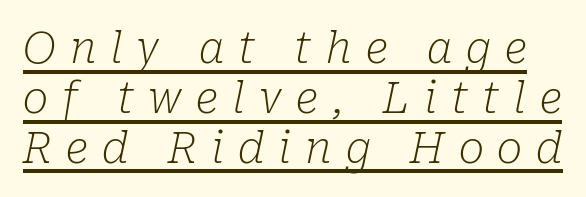
The image shows 43 px light serif type, italic (leaning right); set line spacing 1.16x, unusually wide letter spacing (+0.33 em), underlined; low stroke contrast and a medium x-height.
